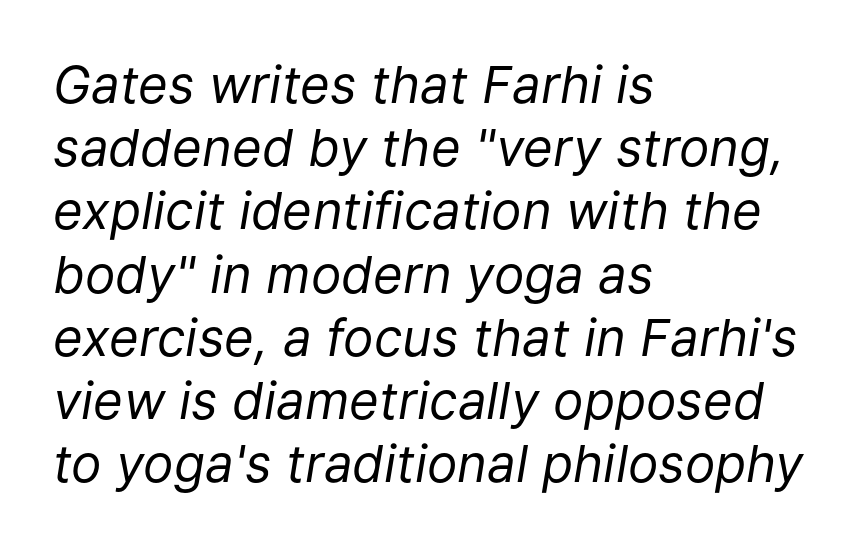
{"italic": "yes", "lean": "right", "slant_degrees": 9, "bold": "no", "weight": "regular", "width": "normal", "stroke_contrast": "low", "x_height": "medium", "monospaced": "no", "underline": "no", "align": "left", "line_spacing_ratio": 1.24, "letter_spacing": "normal", "letter_spacing_em": 0.0, "glyph_px": 51}
